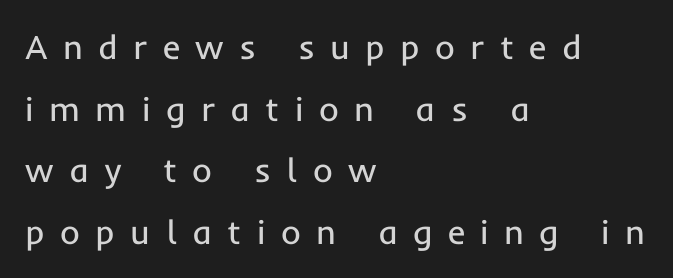
The image shows 34 px regular-weight sans-serif type, upright; set left-aligned, line spacing 1.81x, unusually wide letter spacing (+0.45 em), not underlined; low stroke contrast and a medium x-height.
